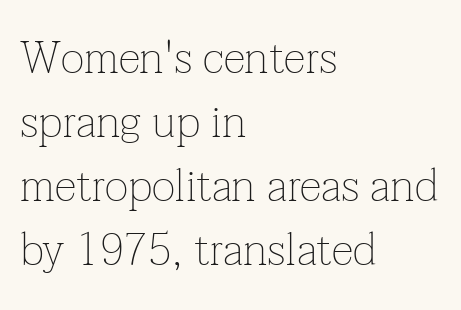
The image shows 45 px thin serif type, upright; set left-aligned, normal line spacing (1.42x), normal letter spacing, not underlined; low stroke contrast and a medium x-height.
